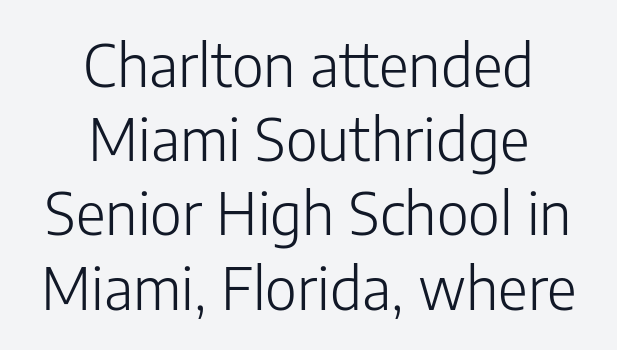
The image shows 58 px light sans-serif type, upright; set centered, normal line spacing (1.28x), normal letter spacing, not underlined; low stroke contrast and a medium x-height.
